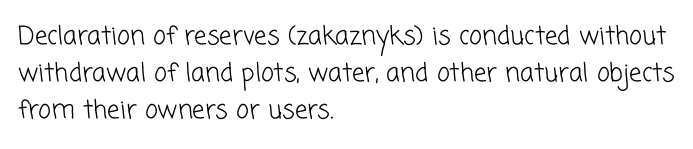
{"bold": "no", "underline": "no", "align": "left", "line_spacing": "normal", "line_spacing_ratio": 1.48, "letter_spacing": "normal", "letter_spacing_em": 0.0, "glyph_px": 25}
